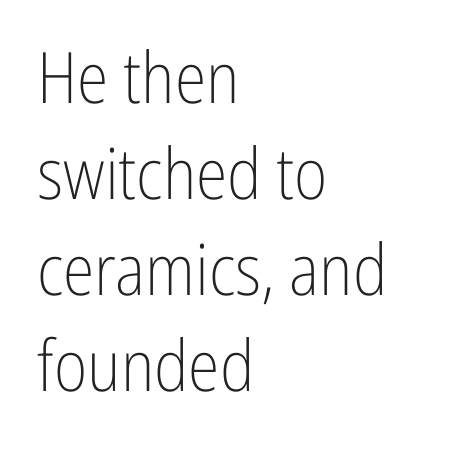
Q: Is the text bold? A: No.
Q: Is the text italic (slanted)? A: No, it is upright.
Q: Is the typeface a serif or a sans-serif typeface? A: Sans-serif.
Q: Is the text underlined? A: No.
Q: How is the paragraph aligned? A: Left-aligned.
Q: Is the spacing between letters normal or unusually wide? A: Normal.
Q: Is the spacing between lines tight, normal or loose? A: Normal.
Q: Width (condensed, normal, or wide)? A: Condensed.
Q: Stroke contrast? A: Low.
Q: x-height? A: Medium.
Q: Monospaced? A: No.
